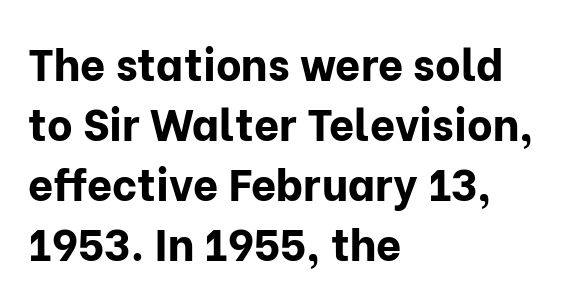
Evenly set lines give the paragraph a standard silhouette. A bare baseline throughout the passage. Here the glyphs are tracked normally, forming tight word shapes. When letters stand straight like this, we call the style roman or upright. The paragraph shown leans on its left margin.
